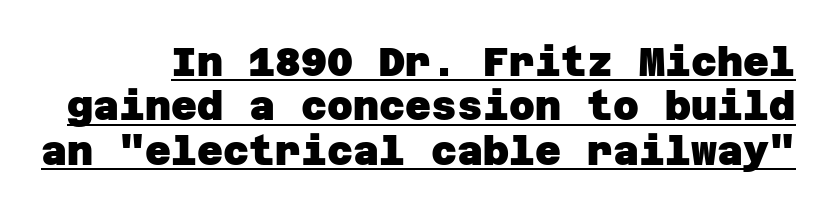
Summary of vertical rhythm: compact, with narrow interline spacing. The letters carry no serifs — their stems end cleanly without finishing strokes. The rendered words wear a rule along their underside. The line texture is even and compact thanks to regular tracking. On the weight axis this lands at bold, roughly 700.
